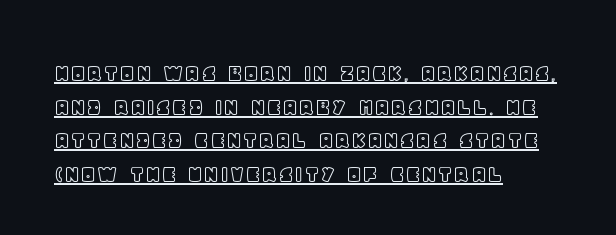
Q: Is the text italic (slanted)? A: No, it is upright.
Q: Is the text underlined? A: Yes.
Q: How is the paragraph aligned? A: Left-aligned.
Q: Is the spacing between letters normal or unusually wide? A: Normal.
Q: Is the spacing between lines tight, normal or loose? A: Normal.
